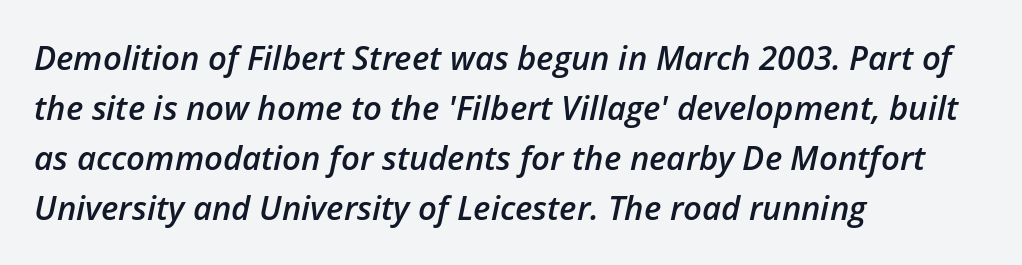
{"italic": "yes", "lean": "right", "slant_degrees": 12, "bold": "semi", "weight": "semibold", "width": "normal", "stroke_contrast": "low", "x_height": "medium", "monospaced": "no", "underline": "no", "align": "left", "line_spacing": "normal", "line_spacing_ratio": 1.52, "letter_spacing": "normal", "letter_spacing_em": 0.0, "glyph_px": 33}
